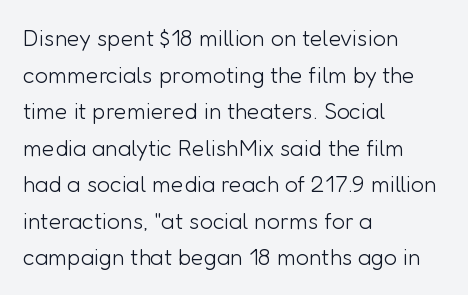
The image shows 23 px text type, upright; set left-aligned, normal line spacing (1.59x), normal letter spacing, not underlined.
